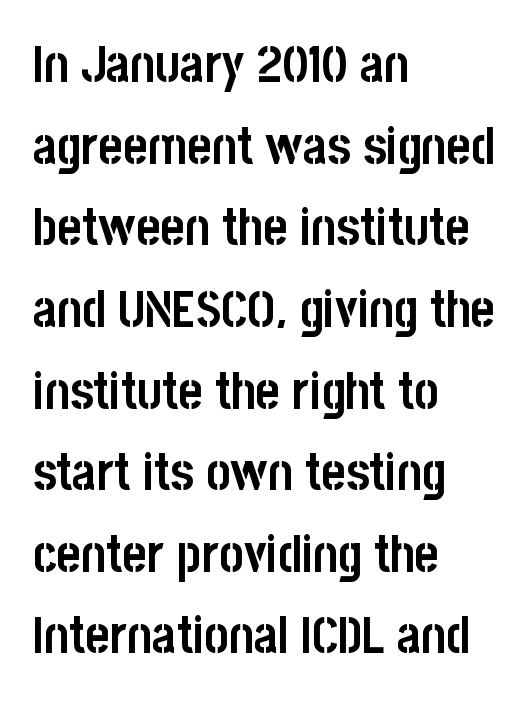
{"serif": "no", "italic": "no", "bold": "yes", "weight": "semibold", "width": "condensed", "stroke_contrast": "low", "x_height": "large", "monospaced": "no", "underline": "no", "align": "left", "line_spacing": "normal", "line_spacing_ratio": 1.57, "letter_spacing": "normal", "letter_spacing_em": 0.0, "glyph_px": 52}
